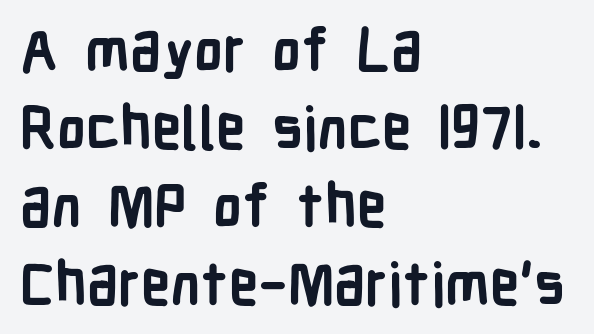
Q: Is the text bold? A: Yes.
Q: Is the text italic (slanted)? A: No, it is upright.
Q: Is the typeface a serif or a sans-serif typeface? A: Sans-serif.
Q: Is the text underlined? A: No.
Q: How is the paragraph aligned? A: Left-aligned.
Q: Is the spacing between letters normal or unusually wide? A: Normal.
Q: Is the spacing between lines tight, normal or loose? A: Normal.
Q: Width (condensed, normal, or wide)? A: Condensed.
Q: Stroke contrast? A: Low.
Q: x-height? A: Medium.
Q: Monospaced? A: No.
